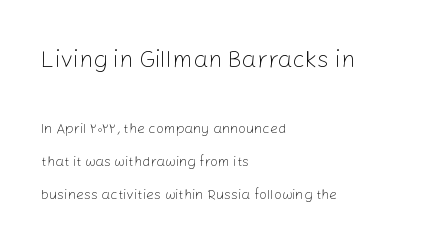
The image shows 24 px text type, upright; set left-aligned, loose line spacing (2.37x), normal letter spacing, not underlined; the first (top) block is 1.71x larger.
